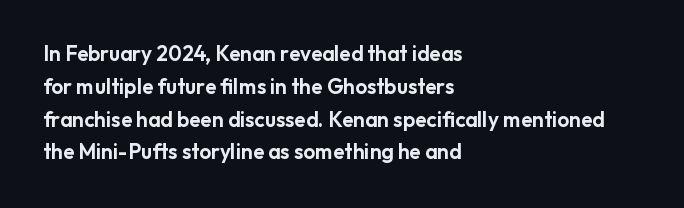
Whoever set this chose a conventional vertical rhythm. Quick note: not italic, upright. Only glyphs here, with clear space below each row. The horizontal fit of the characters is conventional and even. Notice how the passage keeps a crisp vertical edge on the left only.
